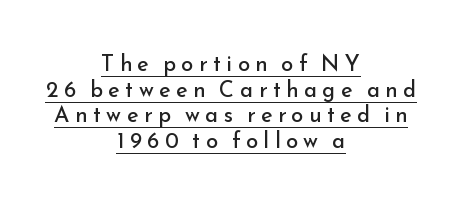
Words appear elongated and porous because spacing is wide. The font sits on the lighter half of the weight spectrum, regular included. The paragraph has two soft edges and a firm central axis. Posture: straight, roman, zero tilt. The sample's only ornament is a line tracing under the words.
